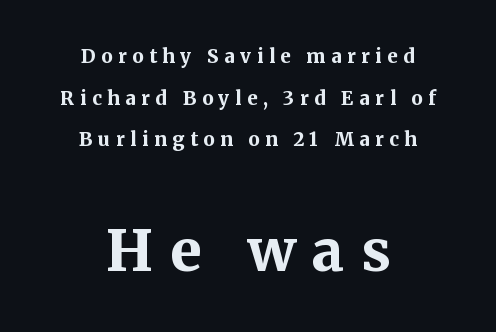
{"serif": "yes", "italic": "no", "bold": "yes", "weight": "bold", "width": "normal", "stroke_contrast": "medium", "x_height": "medium", "monospaced": "no", "underline": "no", "align": "center", "line_spacing": "loose", "line_spacing_ratio": 2.19, "letter_spacing": "wide", "letter_spacing_em": 0.29, "larger_block": "second", "size_ratio": 3.0, "glyph_px": 57}
